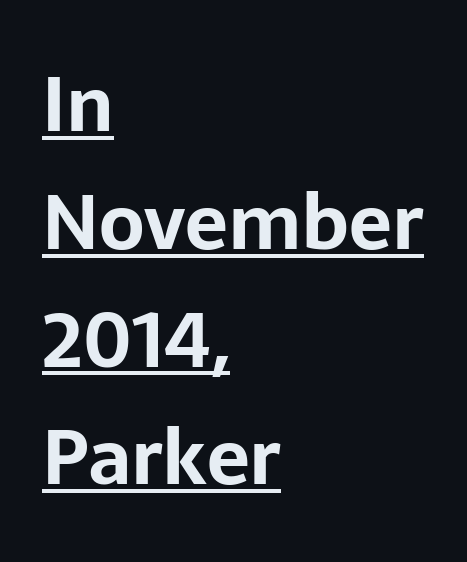
Q: Is the text bold? A: Yes.
Q: Is the text italic (slanted)? A: No, it is upright.
Q: Is the typeface a serif or a sans-serif typeface? A: Sans-serif.
Q: Is the text underlined? A: Yes.
Q: How is the paragraph aligned? A: Left-aligned.
Q: Is the spacing between letters normal or unusually wide? A: Normal.
Q: Is the spacing between lines tight, normal or loose? A: Normal.
Q: Width (condensed, normal, or wide)? A: Normal.
Q: Stroke contrast? A: Low.
Q: x-height? A: Medium.
Q: Monospaced? A: No.
